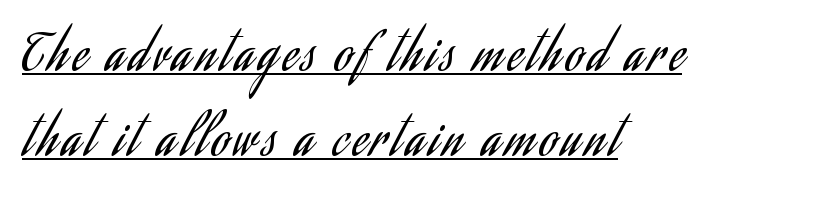
Q: Is the text bold? A: No.
Q: Is the text italic (slanted)? A: Yes.
Q: Is the typeface a serif or a sans-serif typeface? A: Sans-serif.
Q: Is the text underlined? A: Yes.
Q: How is the paragraph aligned? A: Left-aligned.
Q: Width (condensed, normal, or wide)? A: Condensed.
Q: Stroke contrast? A: Low.
Q: x-height? A: Small.
Q: Monospaced? A: No.
